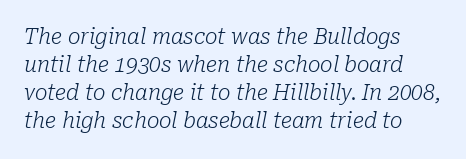
{"italic": "yes", "lean": "right", "slant_degrees": 10, "bold": "no", "underline": "no", "line_spacing": "normal", "line_spacing_ratio": 1.34, "letter_spacing": "normal", "letter_spacing_em": 0.0, "glyph_px": 21}
